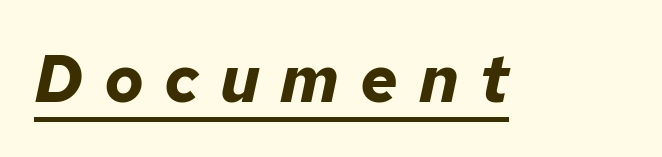
Q: Is the text bold? A: Yes.
Q: Is the text italic (slanted)? A: Yes, it leans right by about 12 degrees.
Q: Is the text underlined? A: Yes.
Q: Is the spacing between letters normal or unusually wide? A: Unusually wide.
Q: Width (condensed, normal, or wide)? A: Normal.
Q: Stroke contrast? A: Low.
Q: x-height? A: Medium.
Q: Monospaced? A: No.
